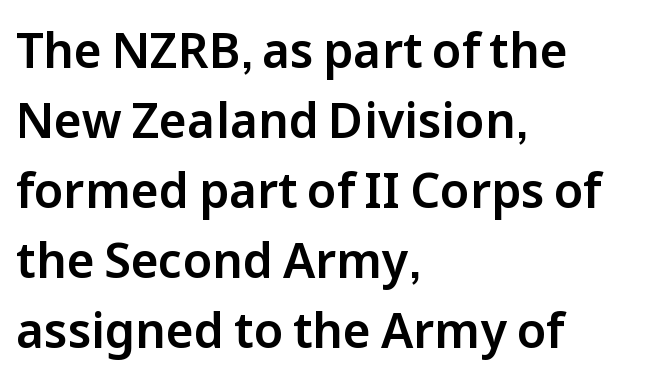
Q: Is the text italic (slanted)? A: No, it is upright.
Q: Is the typeface a serif or a sans-serif typeface? A: Sans-serif.
Q: Is the text underlined? A: No.
Q: How is the paragraph aligned? A: Left-aligned.
Q: Is the spacing between letters normal or unusually wide? A: Normal.
Q: Is the spacing between lines tight, normal or loose? A: Normal.
Q: Width (condensed, normal, or wide)? A: Normal.
Q: Stroke contrast? A: Low.
Q: x-height? A: Medium.
Q: Monospaced? A: No.
